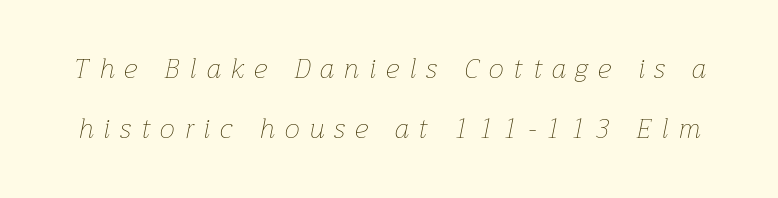
{"italic": "yes", "lean": "right", "slant_degrees": 12, "bold": "no", "underline": "no", "line_spacing": "loose", "line_spacing_ratio": 2.22, "letter_spacing": "wide", "letter_spacing_em": 0.38, "glyph_px": 27}
